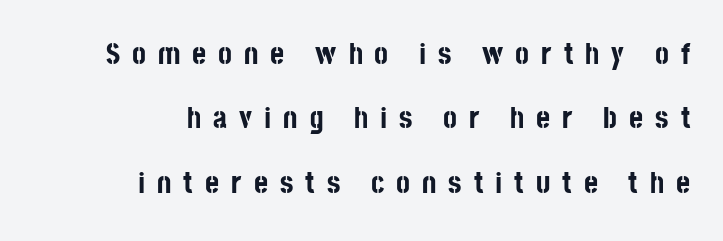
Observe the absence of serifs on each vertical stroke in this sample. Set as a true bold cut, around the 700 mark. The vertical gap from one line to the next is large. The typesetter chose a ragged-left arrangement here. Beneath every word, the page is bare. The lettering holds an erect, upright posture throughout.
